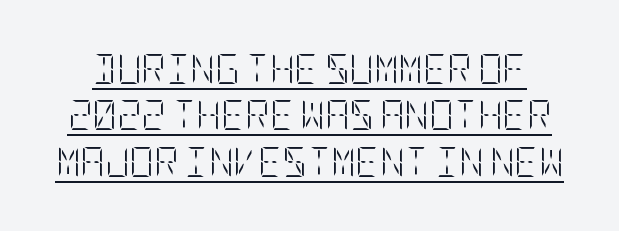
{"italic": "no", "bold": "no", "weight": "light", "width": "condensed", "stroke_contrast": "low", "x_height": "large", "underline": "yes", "line_spacing": "normal", "line_spacing_ratio": 1.55, "letter_spacing": "normal", "letter_spacing_em": 0.0, "glyph_px": 30}
